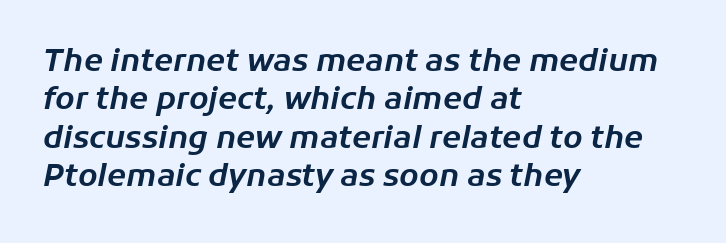
Q: Is the text italic (slanted)? A: Yes, it leans right by about 11 degrees.
Q: Is the text underlined? A: No.
Q: How is the paragraph aligned? A: Left-aligned.
Q: Is the spacing between letters normal or unusually wide? A: Normal.
Q: Width (condensed, normal, or wide)? A: Normal.
Q: Stroke contrast? A: Low.
Q: x-height? A: Medium.
Q: Monospaced? A: No.
